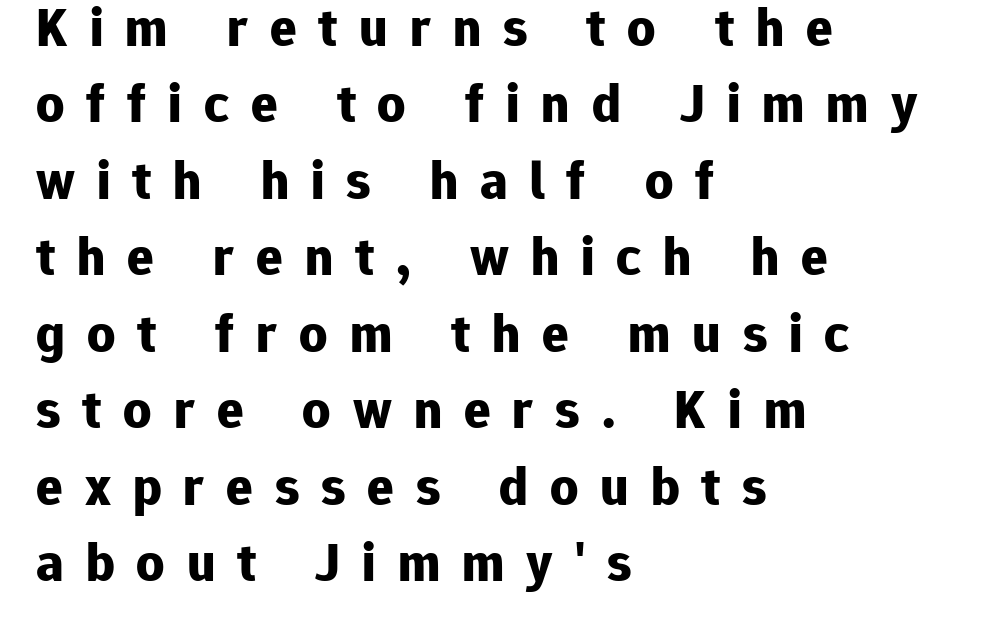
Q: Is the text bold? A: Yes.
Q: Is the text italic (slanted)? A: No, it is upright.
Q: Is the typeface a serif or a sans-serif typeface? A: Sans-serif.
Q: Is the text underlined? A: No.
Q: How is the paragraph aligned? A: Left-aligned.
Q: Is the spacing between letters normal or unusually wide? A: Unusually wide.
Q: Is the spacing between lines tight, normal or loose? A: Normal.
Q: Width (condensed, normal, or wide)? A: Normal.
Q: Stroke contrast? A: Low.
Q: x-height? A: Medium.
Q: Monospaced? A: No.
